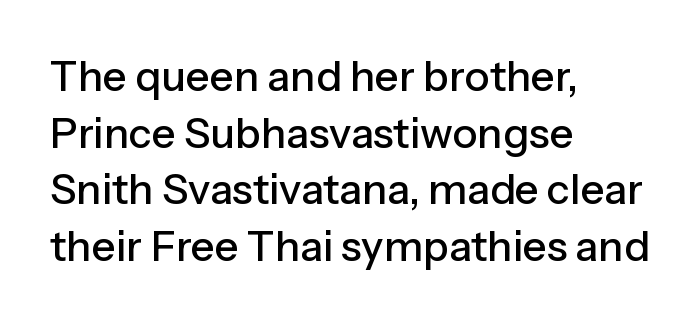
{"serif": "no", "italic": "no", "width": "normal", "stroke_contrast": "low", "x_height": "medium", "monospaced": "no", "underline": "no", "align": "left", "line_spacing": "normal", "line_spacing_ratio": 1.35, "letter_spacing": "normal", "letter_spacing_em": 0.0, "glyph_px": 42}
